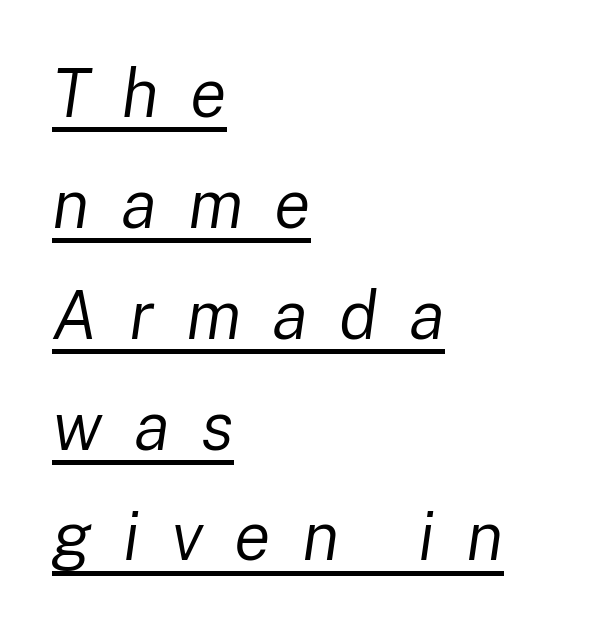
The image shows 68 px regular-weight type, italic (leaning right); set left-aligned, normal line spacing (1.63x), unusually wide letter spacing (+0.46 em), underlined; low stroke contrast and a medium x-height.
